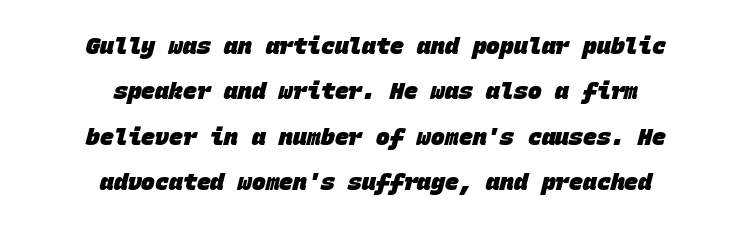
{"bold": "yes", "underline": "no", "align": "center", "line_spacing": "loose", "line_spacing_ratio": 1.97, "letter_spacing": "normal", "letter_spacing_em": 0.0, "glyph_px": 23}
